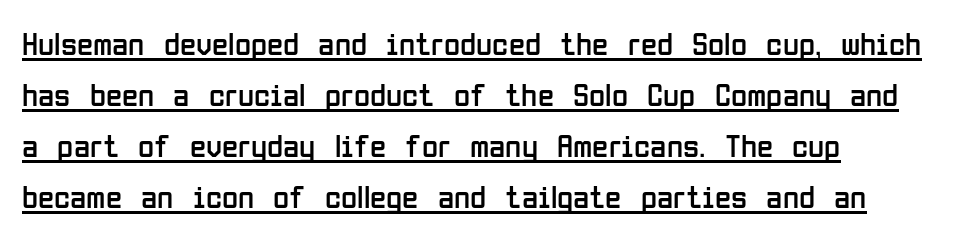
Summary of vertical rhythm: regular, with standard interline spacing. This sample carries an underscore along the baseline area. Does the lettering tilt? It doesn't — this is upright. The face used here is proportionally spaced, like ordinary book or web type. The compositor pushed each line to the left boundary.
